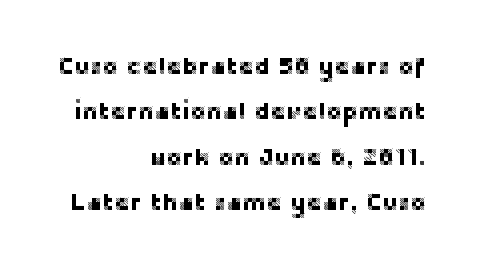
Q: Is the text italic (slanted)? A: No, it is upright.
Q: Is the text underlined? A: No.
Q: How is the paragraph aligned? A: Right-aligned.
Q: Is the spacing between letters normal or unusually wide? A: Normal.
